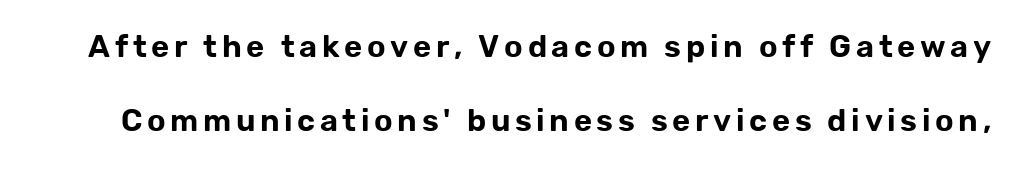
{"serif": "no", "italic": "no", "width": "normal", "stroke_contrast": "low", "x_height": "medium", "monospaced": "no", "underline": "no", "line_spacing": "loose", "line_spacing_ratio": 2.4, "glyph_px": 31}
